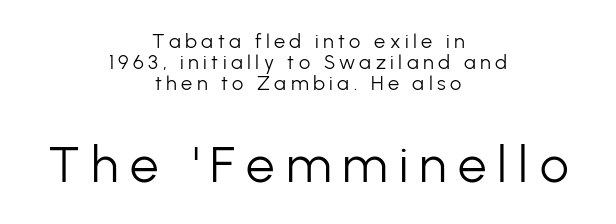
Weight: in the light-to-regular range. The baseline area is clear. Honestly, the rows look squashed on top of each other. Unlike italic type, these characters show no tilt at all. How are the letters spaced? Widely, with obvious added tracking.
